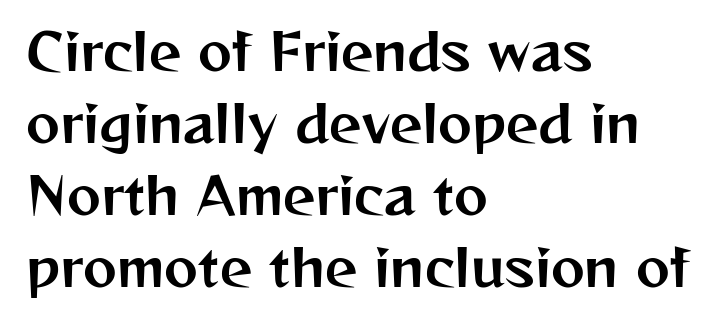
{"serif": "no", "italic": "no", "width": "normal", "stroke_contrast": "medium", "x_height": "medium", "monospaced": "no", "underline": "no", "align": "left", "line_spacing": "normal", "line_spacing_ratio": 1.41, "letter_spacing": "normal", "letter_spacing_em": 0.0, "glyph_px": 51}
